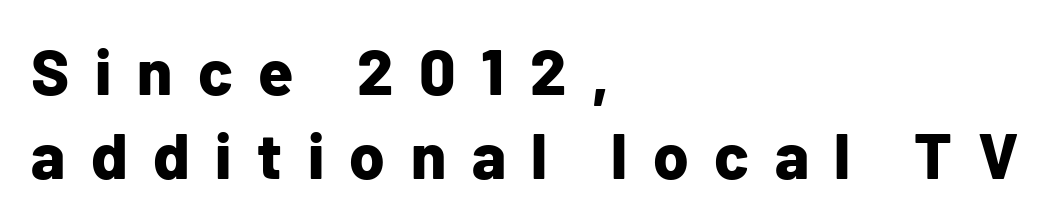
{"serif": "no", "italic": "no", "bold": "yes", "weight": "bold", "width": "normal", "stroke_contrast": "low", "x_height": "medium", "monospaced": "no", "underline": "no", "align": "left", "line_spacing": "normal", "line_spacing_ratio": 1.32, "letter_spacing": "wide", "letter_spacing_em": 0.4, "glyph_px": 64}
